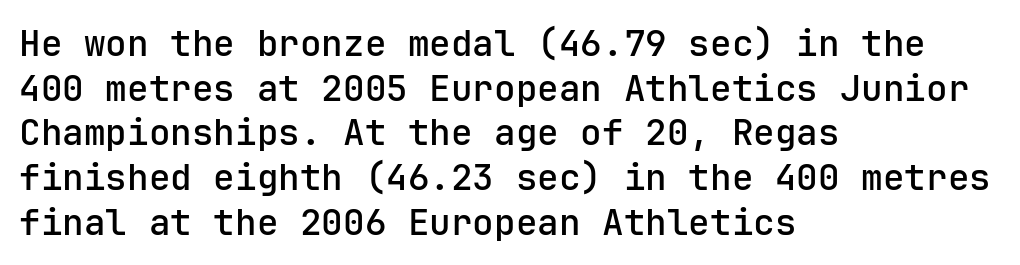
The lines are quadded left. Inter-character spacing is left at the font's built-in metrics. The font family rendered here belongs to the sans-serif group. Honestly, there is no underline to notice here at all.
